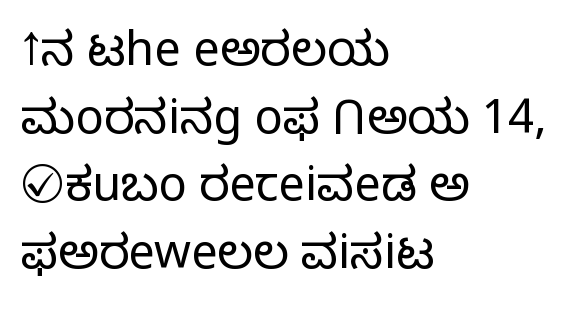
Q: Is the text bold? A: No.
Q: Is the text italic (slanted)? A: No, it is upright.
Q: Is the typeface a serif or a sans-serif typeface? A: Sans-serif.
Q: Is the text underlined? A: No.
Q: How is the paragraph aligned? A: Left-aligned.
Q: Is the spacing between letters normal or unusually wide? A: Normal.
Q: Is the spacing between lines tight, normal or loose? A: Normal.
Q: Width (condensed, normal, or wide)? A: Normal.
Q: Stroke contrast? A: Low.
Q: x-height? A: Medium.
Q: Monospaced? A: No.
